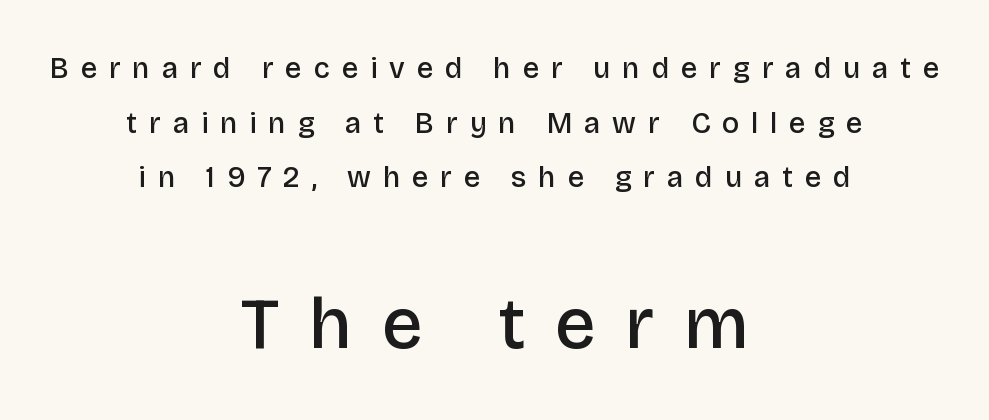
Q: Is the text bold? A: Semi-bold.
Q: Is the text italic (slanted)? A: No, it is upright.
Q: Is the typeface a serif or a sans-serif typeface? A: Sans-serif.
Q: Is the text underlined? A: No.
Q: How is the paragraph aligned? A: Centered.
Q: Is the spacing between letters normal or unusually wide? A: Unusually wide.
Q: Which block of text is set in a larger size, the first (top) or the second (bottom)? A: The second (bottom) one.
Q: Width (condensed, normal, or wide)? A: Normal.
Q: Stroke contrast? A: Low.
Q: x-height? A: Large.
Q: Monospaced? A: No.
